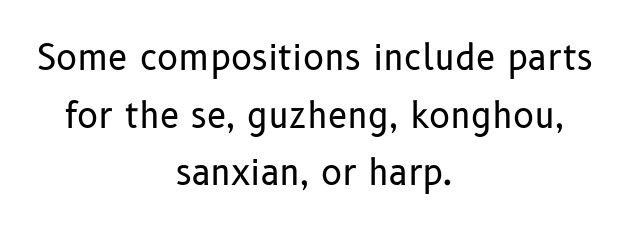
Q: Is the text bold? A: No.
Q: Is the text italic (slanted)? A: No, it is upright.
Q: Is the typeface a serif or a sans-serif typeface? A: Sans-serif.
Q: Is the text underlined? A: No.
Q: How is the paragraph aligned? A: Centered.
Q: Is the spacing between letters normal or unusually wide? A: Normal.
Q: Is the spacing between lines tight, normal or loose? A: Normal.
Q: Width (condensed, normal, or wide)? A: Normal.
Q: Stroke contrast? A: Low.
Q: x-height? A: Medium.
Q: Monospaced? A: No.
